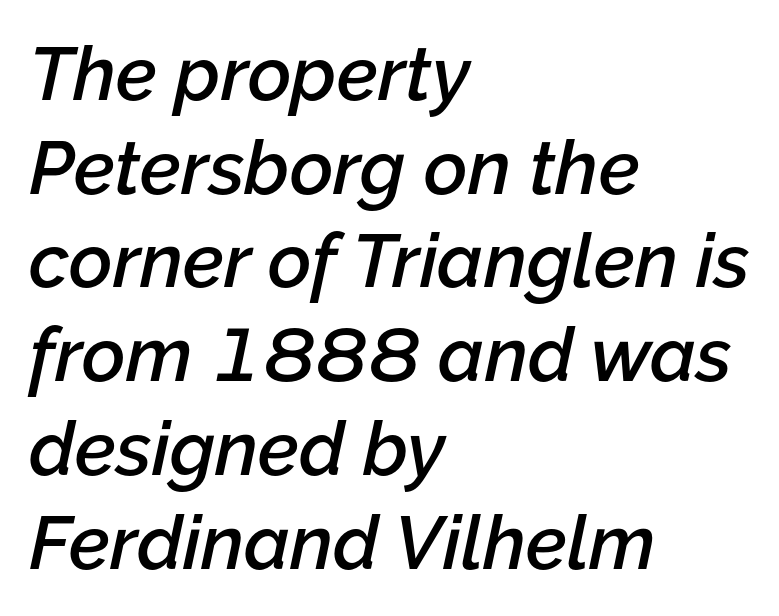
{"italic": "yes", "lean": "right", "slant_degrees": 12, "bold": "semi", "weight": "semibold", "width": "normal", "stroke_contrast": "low", "x_height": "medium", "monospaced": "no", "underline": "no", "align": "left", "line_spacing": "normal", "line_spacing_ratio": 1.25, "letter_spacing": "normal", "letter_spacing_em": 0.0, "glyph_px": 75}
